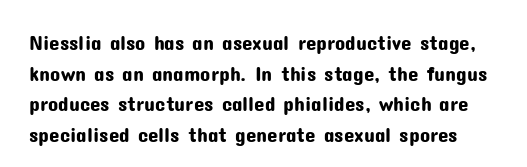
The image shows 21 px text type, upright; set normal line spacing (1.46x), normal letter spacing, not underlined.
